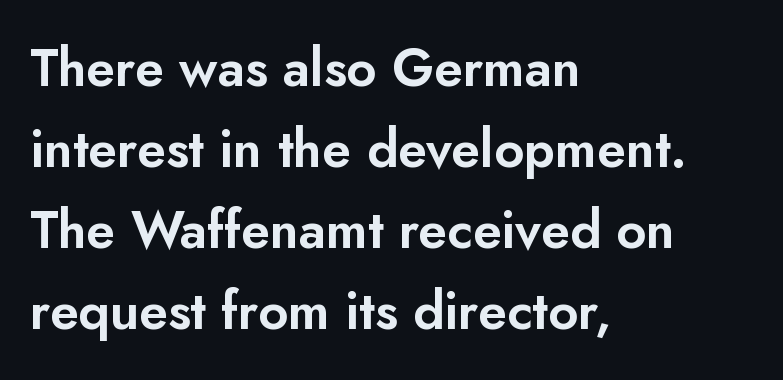
{"serif": "no", "italic": "no", "width": "normal", "stroke_contrast": "low", "x_height": "small", "monospaced": "no", "underline": "no", "align": "left", "line_spacing": "normal", "line_spacing_ratio": 1.56, "letter_spacing": "normal", "letter_spacing_em": 0.0, "glyph_px": 52}
